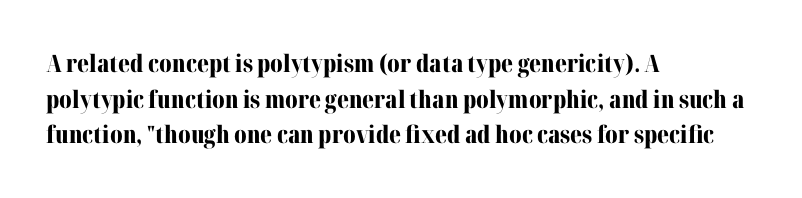
The image shows 24 px bold type, upright; set left-aligned, normal line spacing (1.48x), normal letter spacing, not underlined.
